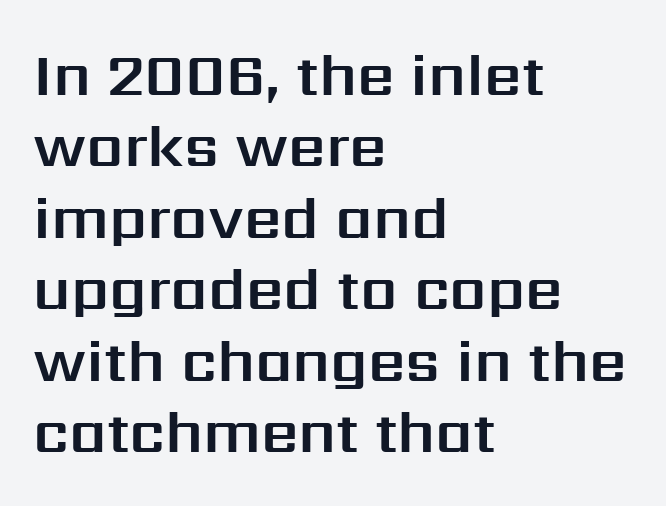
{"serif": "no", "italic": "no", "width": "normal", "stroke_contrast": "medium", "x_height": "medium", "monospaced": "no", "underline": "no", "align": "left", "line_spacing_ratio": 1.21, "letter_spacing": "normal", "letter_spacing_em": 0.0, "glyph_px": 59}
